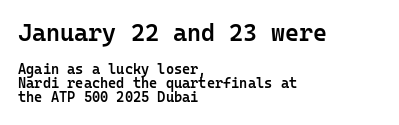
Line starts are locked; line ends wander. Compared with typical paragraphs, the rows here are closer together. The letters are semibold — heavier than regular but short of a full bold. Look at the glyph heights: the upper group is clearly the bigger setting. Posture: vertical.
